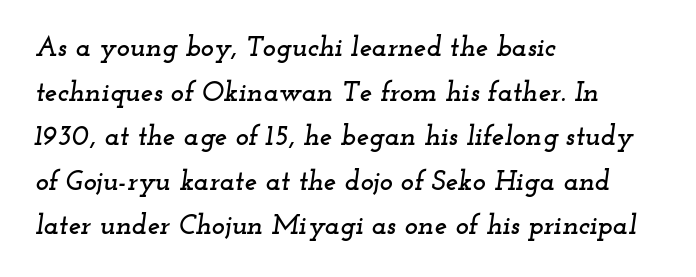
The image shows 28 px wide serif type, italic (leaning right); set left-aligned, normal line spacing (1.59x), normal letter spacing, not underlined; low stroke contrast and a small x-height.
